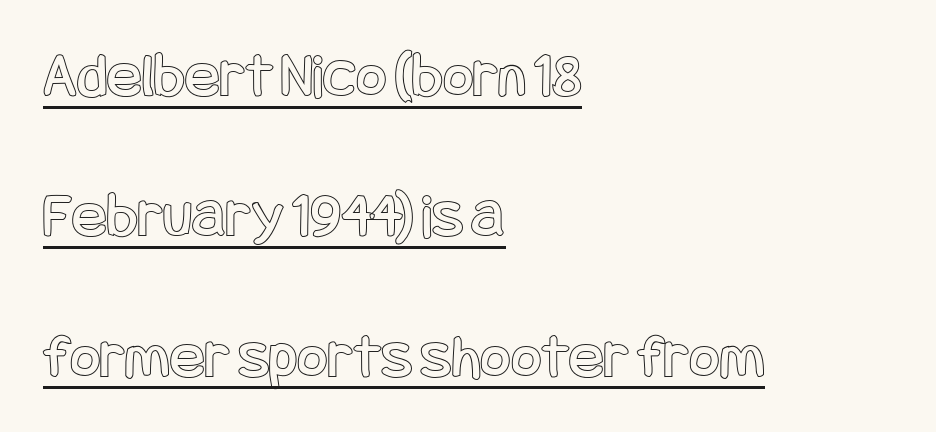
How are the letters spaced? Ordinarily, with no added tracking. Ordinary non-slanted type is in use. This block would shrink considerably if given ordinary leading; it's expanded now. This is underlined copy, the kind a proofreader might mark for attention.
